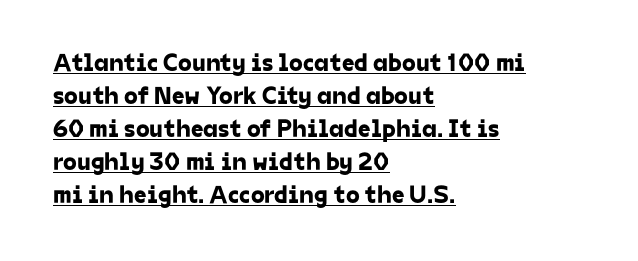
Q: Is the text underlined? A: Yes.
Q: How is the paragraph aligned? A: Left-aligned.
Q: Is the spacing between letters normal or unusually wide? A: Normal.
Q: Is the spacing between lines tight, normal or loose? A: Normal.
